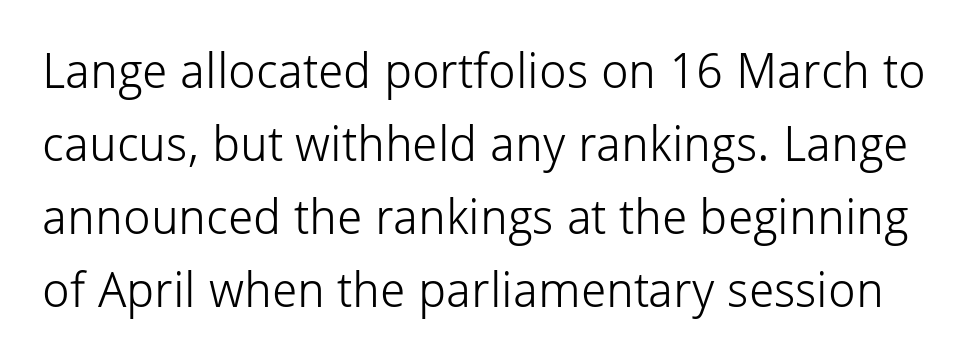
{"serif": "no", "italic": "no", "bold": "no", "weight": "light", "width": "normal", "stroke_contrast": "low", "x_height": "medium", "monospaced": "no", "underline": "no", "line_spacing": "normal", "line_spacing_ratio": 1.49, "letter_spacing": "normal", "letter_spacing_em": 0.0, "glyph_px": 49}
